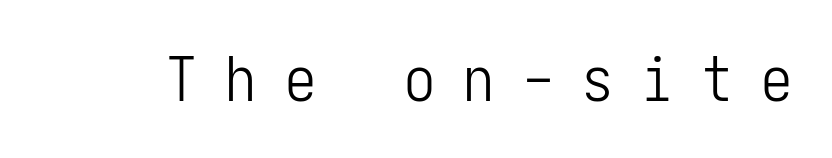
Each word looks stretched out because of the extra space between its letters. A clean baseline with only descenders dipping below it. Is this a heavy cut? Hardly; it is regular or lighter. Italic: no, the glyphs are upright roman. The glyphs in this specimen are sans serif.
